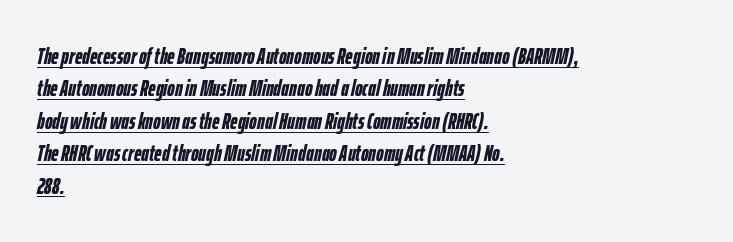
The image shows 23 px bold type, italic (leaning right); set left-aligned, normal line spacing (1.41x), normal letter spacing, underlined.
